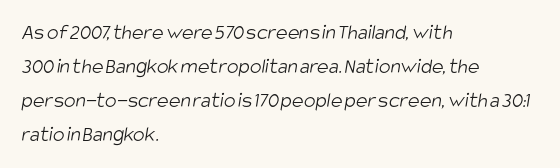
The passage shown is not underscored anywhere. Caption: face not bold, strokes unweighted. Tracking value appears to be zero — textbook default spacing. Leading: standard. The rag falls on the right side of this text block.
